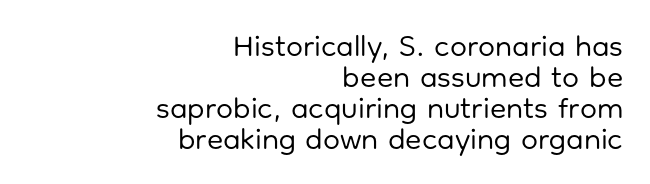
The rendering uses natural spacing where letterforms have individual widths. How would I describe the line gaps? Narrow and economical. Just letters on the line, the space beneath them empty. Each stroke keeps to a modest, everyday thickness or less.
